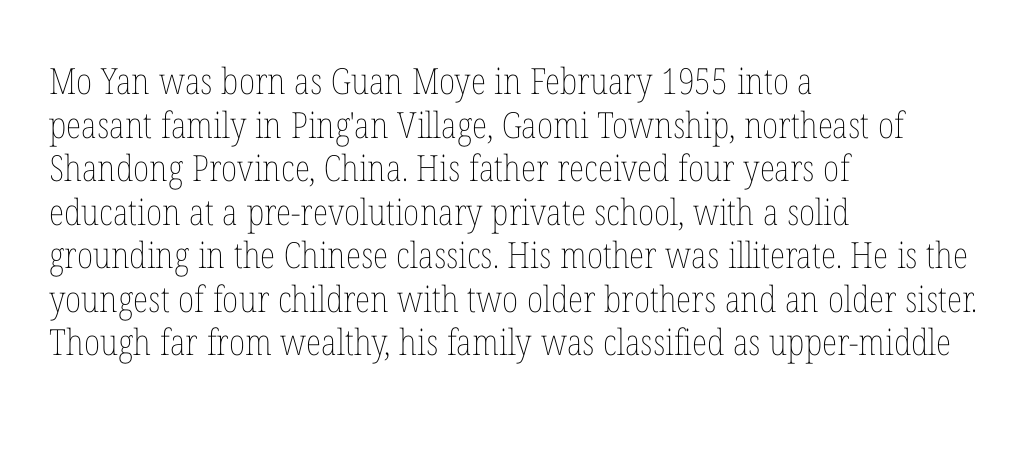
{"italic": "no", "bold": "no", "weight": "thin", "width": "condensed", "stroke_contrast": "low", "x_height": "medium", "monospaced": "no", "underline": "no", "align": "left", "line_spacing_ratio": 1.21, "letter_spacing": "normal", "letter_spacing_em": 0.0, "glyph_px": 36}
